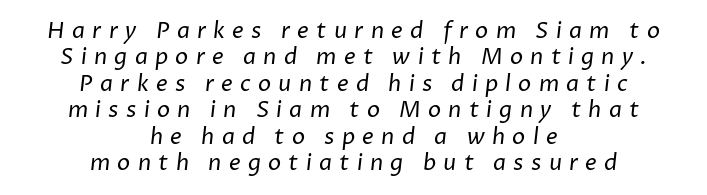
The image shows 22 px text type; set centered, line spacing 1.2x, unusually wide letter spacing (+0.33 em), not underlined.
